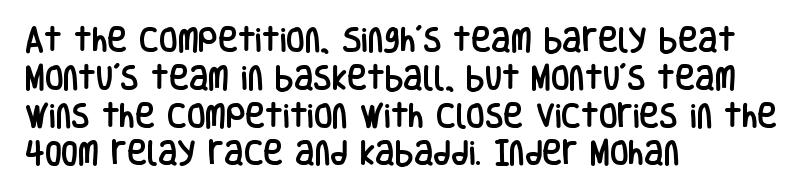
{"italic": "no", "underline": "no", "align": "left", "line_spacing": "normal", "line_spacing_ratio": 1.4, "letter_spacing": "normal", "letter_spacing_em": 0.0, "glyph_px": 27}
